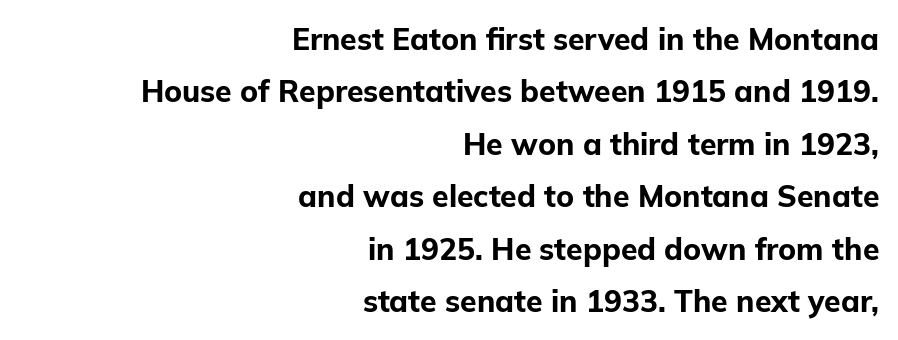
Caption: bold face, heavy strokes. Nobody touched the tracking dial on this one. Letterform terminals end flat and unadorned throughout the passage. The face used here is proportionally spaced, like ordinary book or web type. Is the block centered? No — it sits flush against the right margin.
